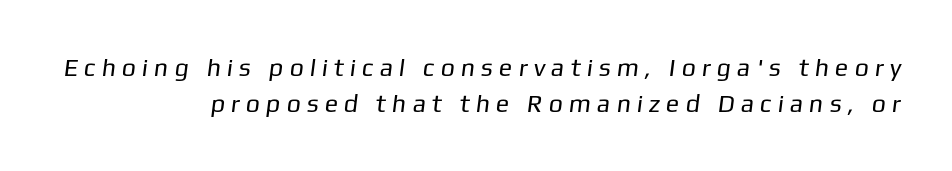
{"bold": "no", "underline": "no", "align": "right", "line_spacing": "normal", "line_spacing_ratio": 1.46, "letter_spacing": "wide", "letter_spacing_em": 0.24, "glyph_px": 25}
